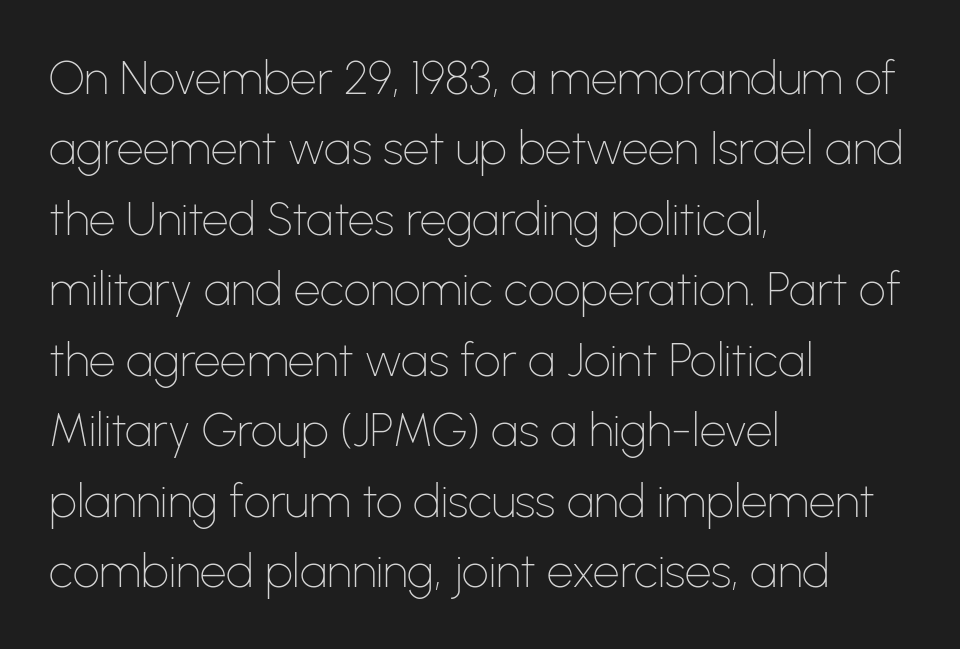
The image shows 47 px thin sans-serif type, upright; set left-aligned, normal line spacing (1.5x), normal letter spacing, not underlined; low stroke contrast and a medium x-height.
